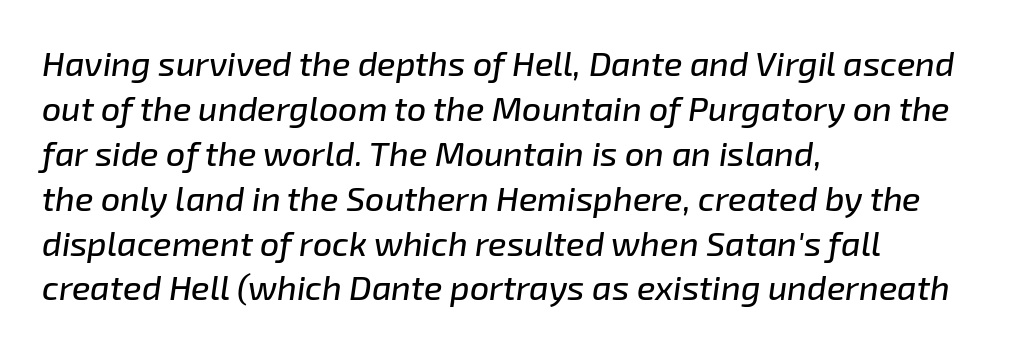
The image shows 34 px text type, italic (leaning right); set left-aligned, normal line spacing (1.32x), normal letter spacing, not underlined; low stroke contrast and a medium x-height.
